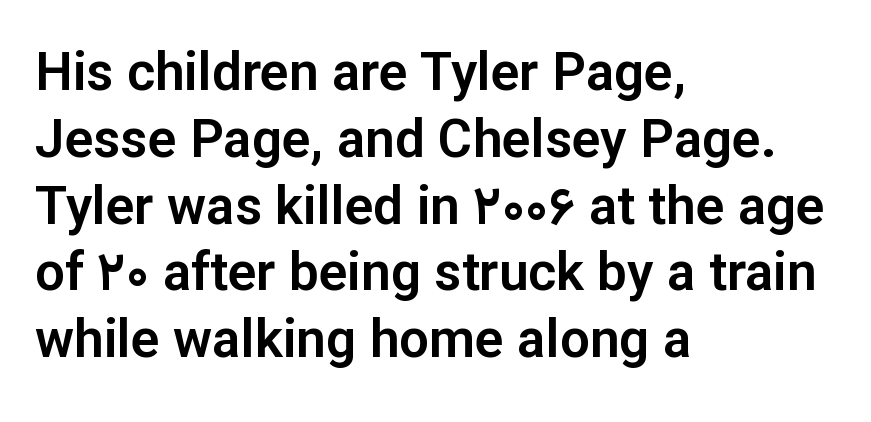
The image shows 53 px sans-serif type, upright; set left-aligned, normal line spacing (1.26x), normal letter spacing, not underlined; low stroke contrast and a medium x-height.
